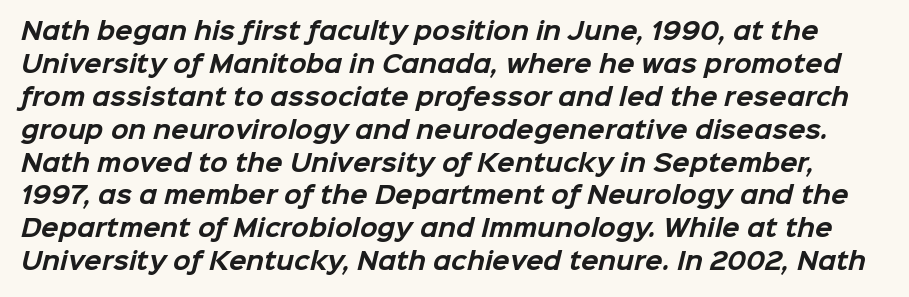
The image shows 23 px bold type; set normal line spacing (1.43x), normal letter spacing, not underlined.
